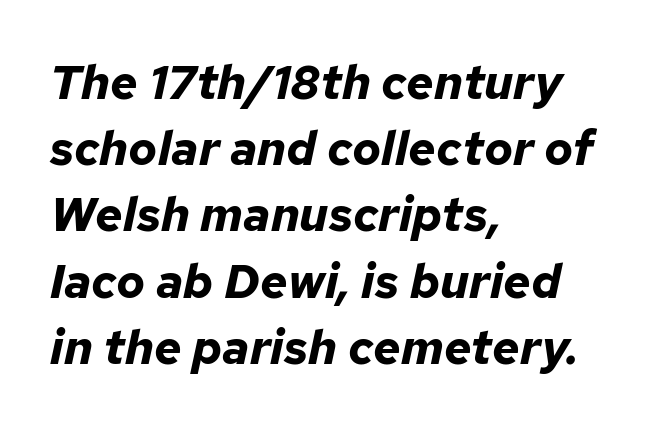
{"italic": "yes", "lean": "right", "slant_degrees": 12, "bold": "yes", "weight": "bold", "width": "normal", "stroke_contrast": "low", "x_height": "medium", "monospaced": "no", "underline": "no", "align": "left", "line_spacing": "normal", "line_spacing_ratio": 1.38, "letter_spacing": "normal", "letter_spacing_em": 0.0, "glyph_px": 48}
